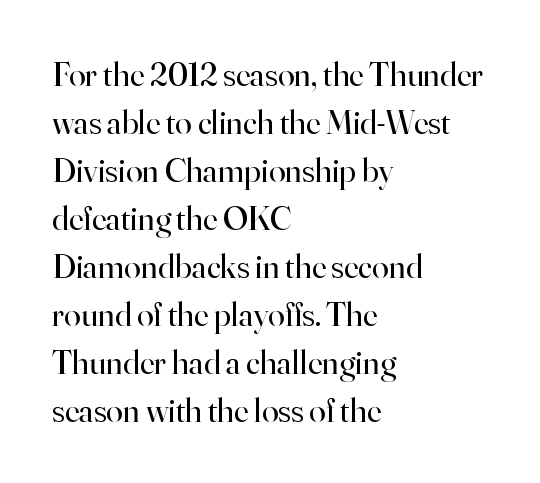
The image shows 34 px regular-weight serif type, upright; set left-aligned, normal line spacing (1.41x), normal letter spacing, not underlined; high stroke contrast and a small x-height.
